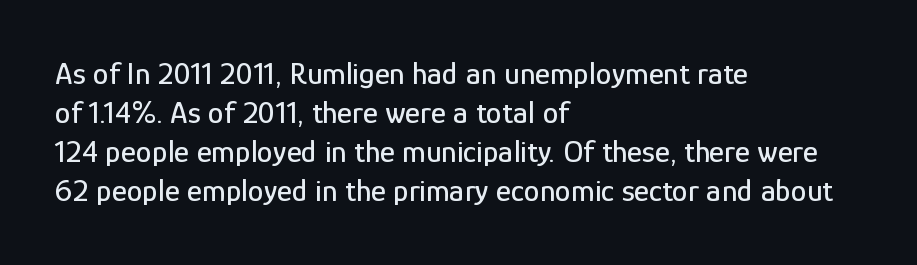
The image shows 32 px condensed sans-serif type, upright; set left-aligned, line spacing 1.22x, normal letter spacing, not underlined; low stroke contrast and a medium x-height.
